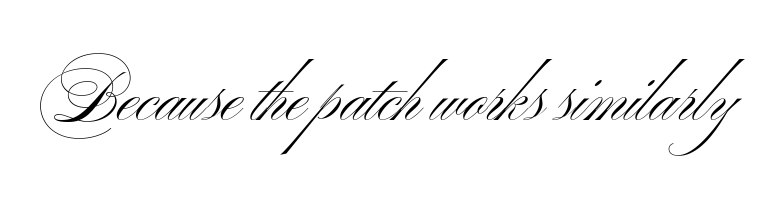
Q: Is the text bold? A: No.
Q: Is the text italic (slanted)? A: Yes.
Q: Is the typeface a serif or a sans-serif typeface? A: Sans-serif.
Q: Is the text underlined? A: No.
Q: Is the spacing between letters normal or unusually wide? A: Normal.
Q: Width (condensed, normal, or wide)? A: Wide.
Q: Stroke contrast? A: Medium.
Q: x-height? A: Small.
Q: Monospaced? A: No.
